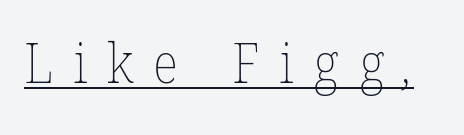
{"bold": "no", "weight": "thin", "width": "normal", "stroke_contrast": "low", "x_height": "medium", "monospaced": "no", "underline": "yes", "letter_spacing": "wide", "letter_spacing_em": 0.36, "glyph_px": 55}
